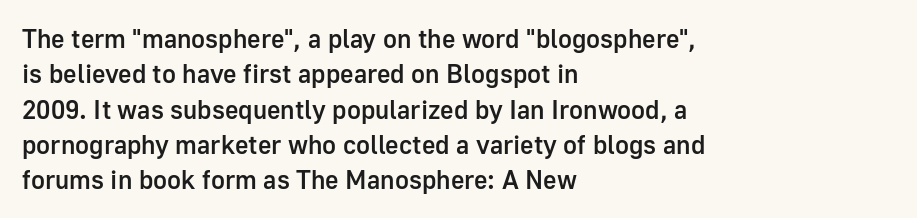
{"italic": "no", "bold": "semi", "underline": "no", "align": "left", "line_spacing": "normal", "line_spacing_ratio": 1.36, "letter_spacing": "normal", "letter_spacing_em": 0.0, "glyph_px": 26}
